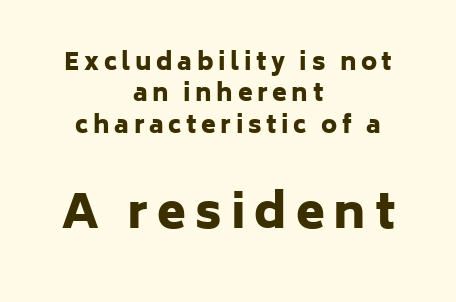
To sum up the face: it is a sans, with no serifs. Varying glyph widths throughout — classic text-font behaviour. Posture: vertical. The paragraph shown floats in the horizontal middle. Size contrast runs from small at the top to large at the bottom.
